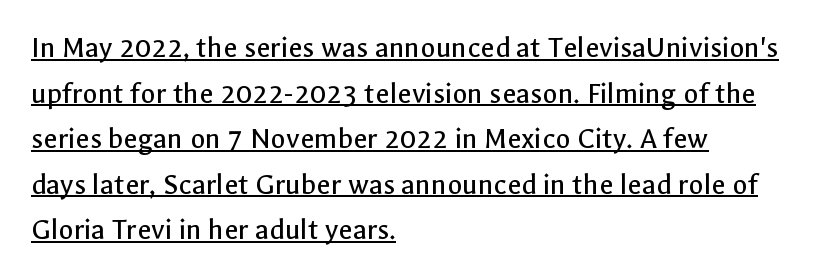
The image shows 31 px regular-weight sans-serif type, upright; set left-aligned, normal line spacing (1.47x), normal letter spacing, underlined; a medium x-height.
